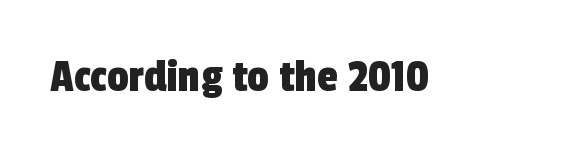
{"serif": "no", "width": "condensed", "x_height": "medium", "monospaced": "no", "underline": "no", "letter_spacing": "normal", "letter_spacing_em": 0.0, "glyph_px": 48}
